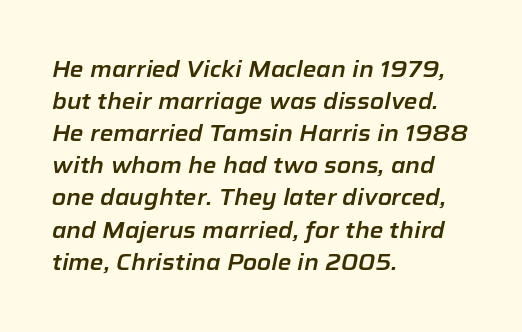
The tracking reads as untouched default to a designer's eye. Each row of text sits above clean, open space. The axis of the letterforms is tilted away from vertical. Left-aligned paragraph, ragged on the right.
